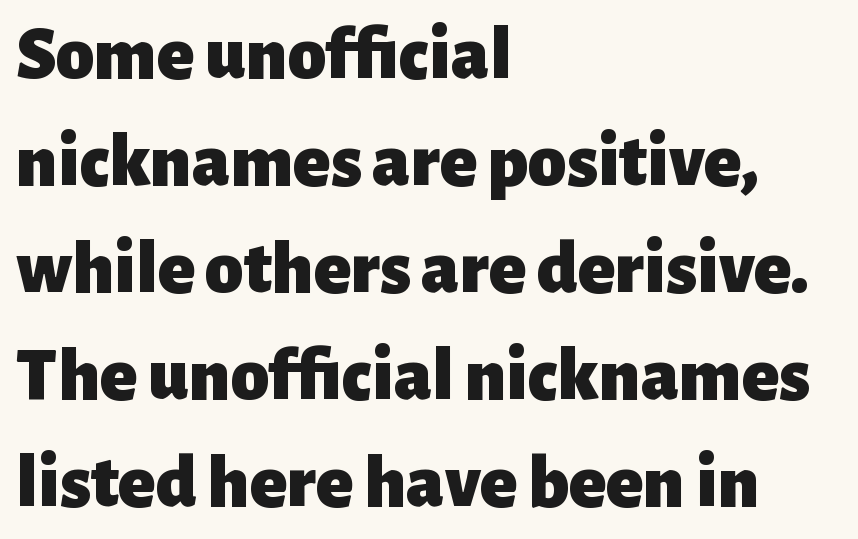
Q: Is the text bold? A: Yes.
Q: Is the text italic (slanted)? A: No, it is upright.
Q: Is the typeface a serif or a sans-serif typeface? A: Sans-serif.
Q: Is the text underlined? A: No.
Q: How is the paragraph aligned? A: Left-aligned.
Q: Is the spacing between letters normal or unusually wide? A: Normal.
Q: Is the spacing between lines tight, normal or loose? A: Normal.
Q: Width (condensed, normal, or wide)? A: Normal.
Q: Stroke contrast? A: Low.
Q: x-height? A: Medium.
Q: Monospaced? A: No.
